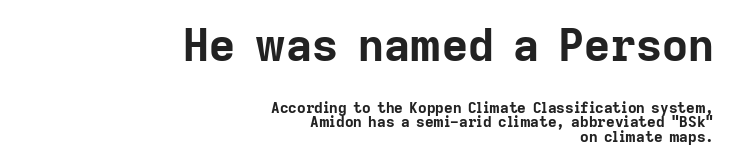
The image shows 45 px bold sans-serif type, upright; set right-aligned, tight line spacing (0.99x), normal letter spacing, not underlined; the first (top) block is 3.0x larger; low stroke contrast and a medium x-height.
